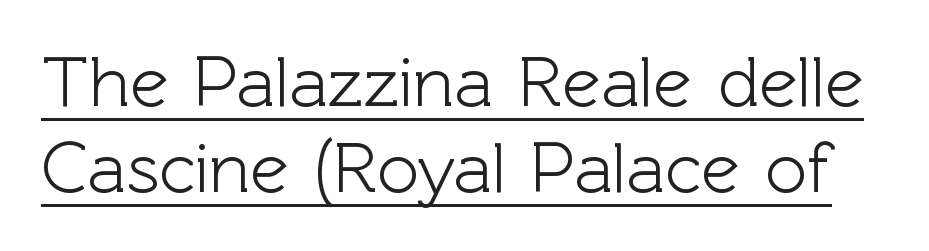
Q: Is the text italic (slanted)? A: No, it is upright.
Q: Is the typeface a serif or a sans-serif typeface? A: Sans-serif.
Q: Is the text underlined? A: Yes.
Q: Is the spacing between letters normal or unusually wide? A: Normal.
Q: Width (condensed, normal, or wide)? A: Normal.
Q: x-height? A: Medium.
Q: Monospaced? A: No.
